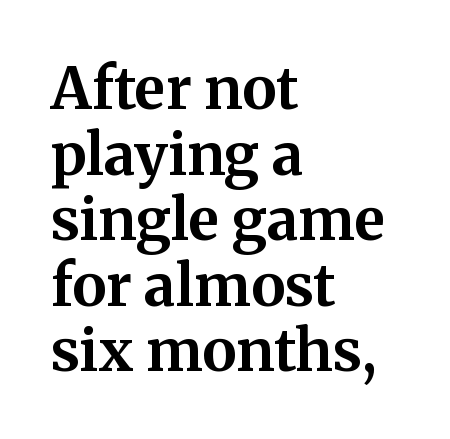
The image shows 58 px bold serif type, upright; set left-aligned, tight line spacing (1.13x), normal letter spacing, not underlined; medium stroke contrast and a medium x-height.
